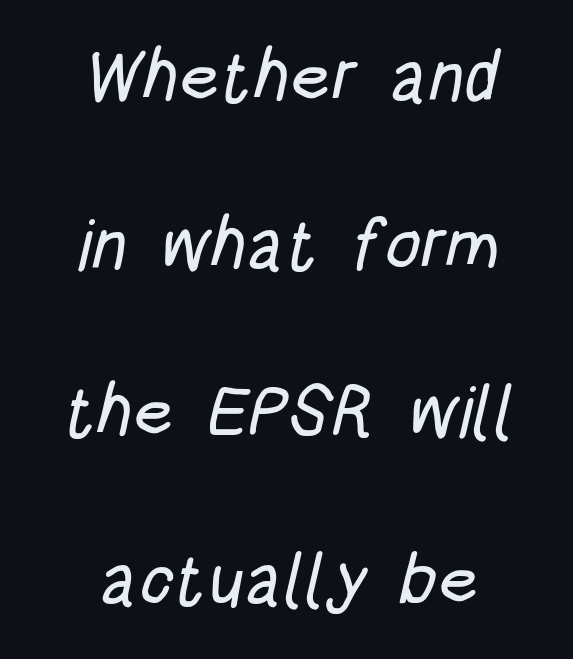
Q: Is the typeface a serif or a sans-serif typeface? A: Sans-serif.
Q: Is the text underlined? A: No.
Q: How is the paragraph aligned? A: Centered.
Q: Is the spacing between letters normal or unusually wide? A: Normal.
Q: Is the spacing between lines tight, normal or loose? A: Loose.
Q: Width (condensed, normal, or wide)? A: Condensed.
Q: Stroke contrast? A: Low.
Q: x-height? A: Large.
Q: Monospaced? A: No.
